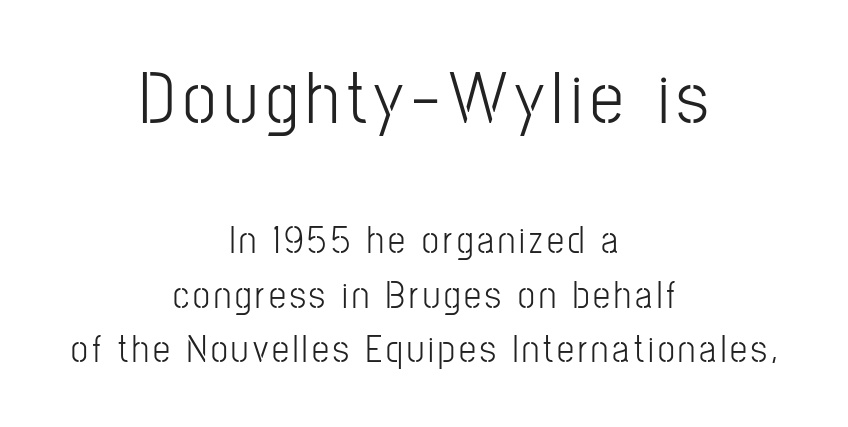
Q: Is the text bold? A: No.
Q: Is the text italic (slanted)? A: No, it is upright.
Q: Is the typeface a serif or a sans-serif typeface? A: Sans-serif.
Q: Is the text underlined? A: No.
Q: How is the paragraph aligned? A: Centered.
Q: Is the spacing between lines tight, normal or loose? A: Normal.
Q: Which block of text is set in a larger size, the first (top) or the second (bottom)? A: The first (top) one.
Q: Width (condensed, normal, or wide)? A: Condensed.
Q: Stroke contrast? A: Low.
Q: x-height? A: Medium.
Q: Monospaced? A: No.
